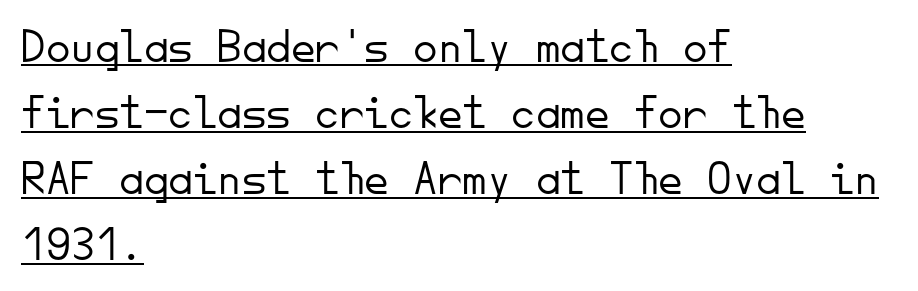
Monospaced: the letters line up in strict vertical columns. Compared with typical body copy, the letter spacing here is the same. The passage is arranged the way most books set body copy — flush left. Normally led — the rows are evenly, conventionally spaced. Grotesque or geometric, the face here clearly has no serifs.
